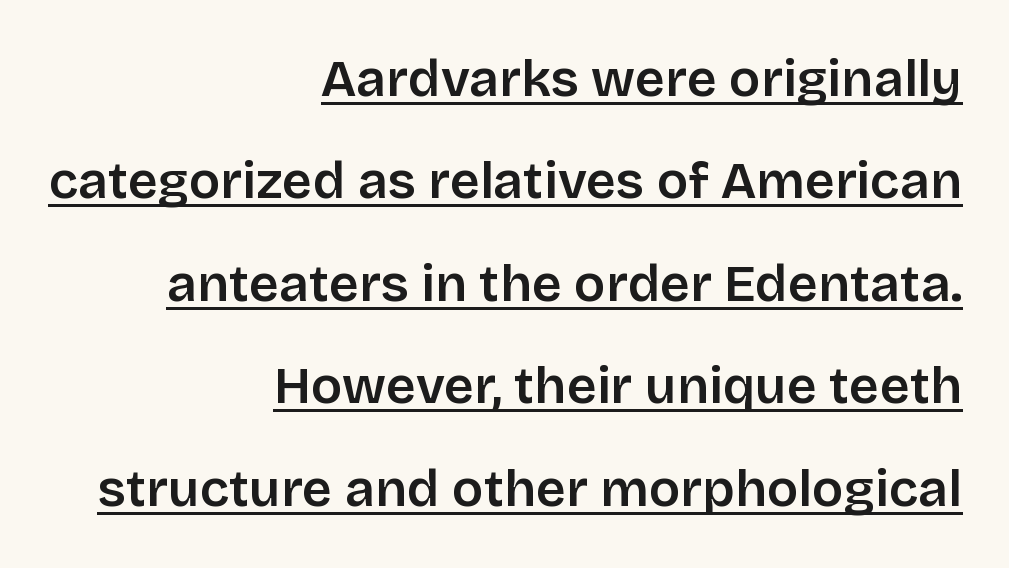
Q: Is the text bold? A: Semi-bold.
Q: Is the text italic (slanted)? A: No, it is upright.
Q: Is the typeface a serif or a sans-serif typeface? A: Sans-serif.
Q: Is the text underlined? A: Yes.
Q: How is the paragraph aligned? A: Right-aligned.
Q: Is the spacing between letters normal or unusually wide? A: Normal.
Q: Is the spacing between lines tight, normal or loose? A: Loose.
Q: Width (condensed, normal, or wide)? A: Normal.
Q: Stroke contrast? A: Low.
Q: x-height? A: Large.
Q: Monospaced? A: No.
